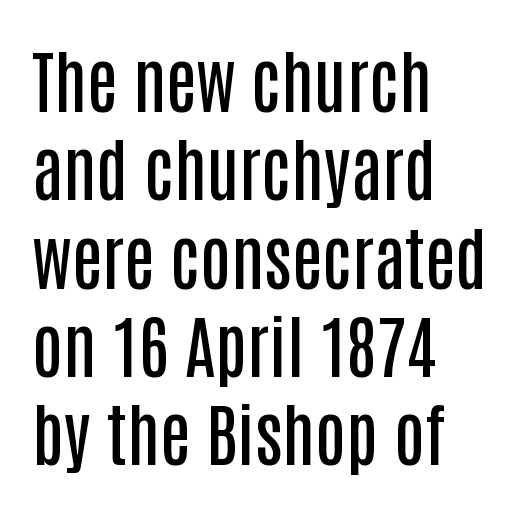
The image shows 69 px semibold, condensed sans-serif type, upright; set left-aligned, normal line spacing (1.28x), normal letter spacing, not underlined; low stroke contrast and a large x-height.
